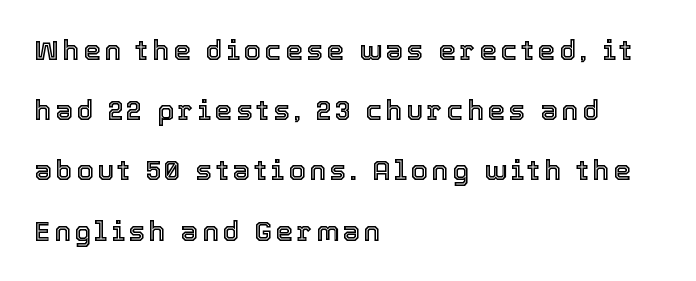
Notice the wide empty band between every row — that's loose leading. Italic? Not at all — the glyphs are vertical. Notice how the passage keeps a crisp vertical edge on the left only. Varying glyph widths throughout — classic text-font behaviour. This rendering features lettering with no underline.
